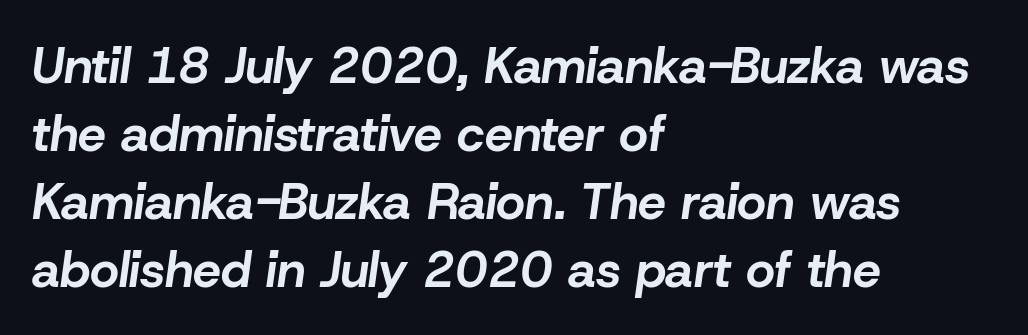
A clean baseline with only descenders dipping below it. This sample has the flowing, uneven cadence of proportional lettering. Standard letterfit; no display-style spreading of the glyphs. This sample is left-justified, so line endings fall wherever the words run out. Honestly, the row spacing looks completely unremarkable. Bold? Absolutely — the strokes are thick and heavy.
